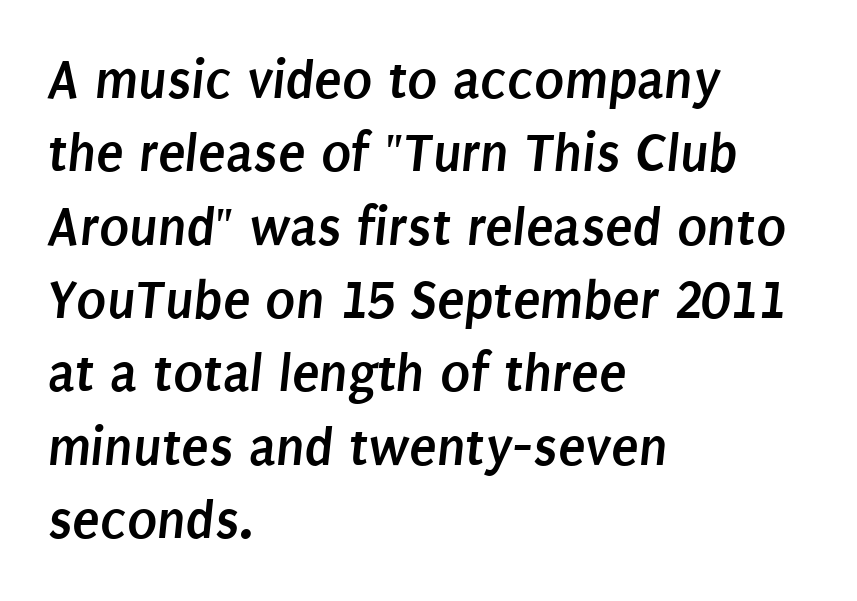
{"serif": "no", "bold": "yes", "weight": "semibold", "width": "condensed", "stroke_contrast": "low", "x_height": "large", "monospaced": "no", "underline": "no", "align": "left", "line_spacing": "normal", "line_spacing_ratio": 1.31, "letter_spacing": "normal", "letter_spacing_em": 0.0, "glyph_px": 56}
